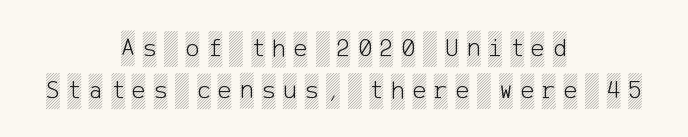
{"italic": "no", "underline": "no", "align": "center", "line_spacing": "normal", "line_spacing_ratio": 1.63, "letter_spacing": "wide", "letter_spacing_em": 0.3, "glyph_px": 26}
